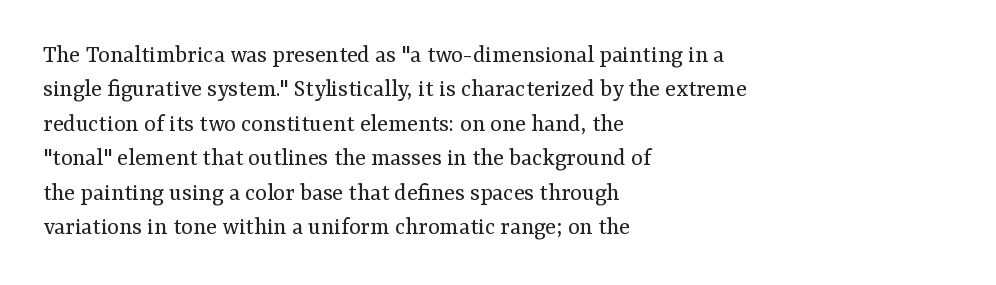
Spacing between characters is what you'd get straight out of the box. The passage shown is not underscored anywhere. The lines in this sample share a left origin and differ only in where they stop. The lines sit at an ordinary, default distance from one another. Is the type heavy? It reads as light-to-regular instead.
